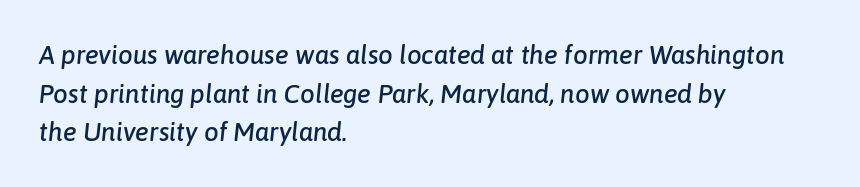
The image shows 26 px text type, italic (leaning right); set left-aligned, normal line spacing (1.49x), normal letter spacing, not underlined.
